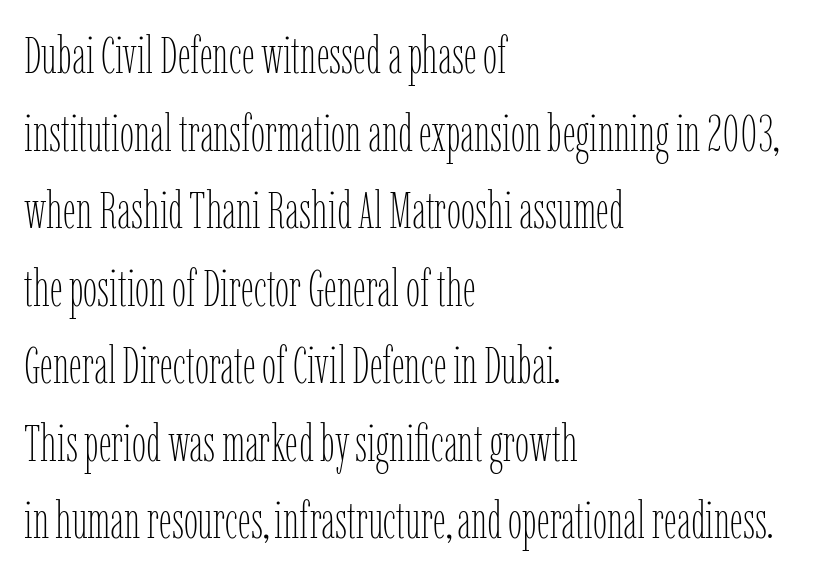
The image shows 51 px thin, condensed type, upright; set left-aligned, normal line spacing (1.52x), normal letter spacing, not underlined; low stroke contrast and a medium x-height.
